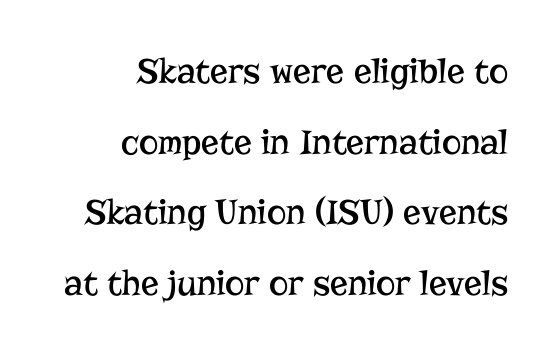
The image shows 37 px regular-weight serif type, upright; set right-aligned, loose line spacing (1.91x), normal letter spacing, not underlined; low stroke contrast and a medium x-height.
